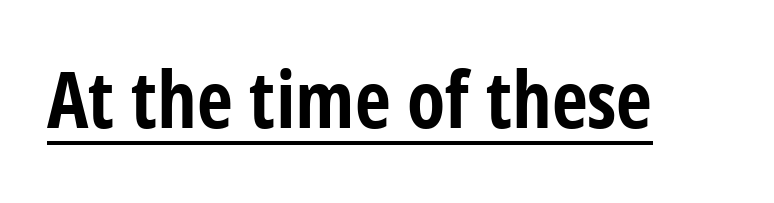
Q: Is the text bold? A: Yes.
Q: Is the text italic (slanted)? A: No, it is upright.
Q: Is the typeface a serif or a sans-serif typeface? A: Sans-serif.
Q: Is the text underlined? A: Yes.
Q: Is the spacing between letters normal or unusually wide? A: Normal.
Q: Width (condensed, normal, or wide)? A: Condensed.
Q: Stroke contrast? A: Low.
Q: x-height? A: Medium.
Q: Monospaced? A: No.
